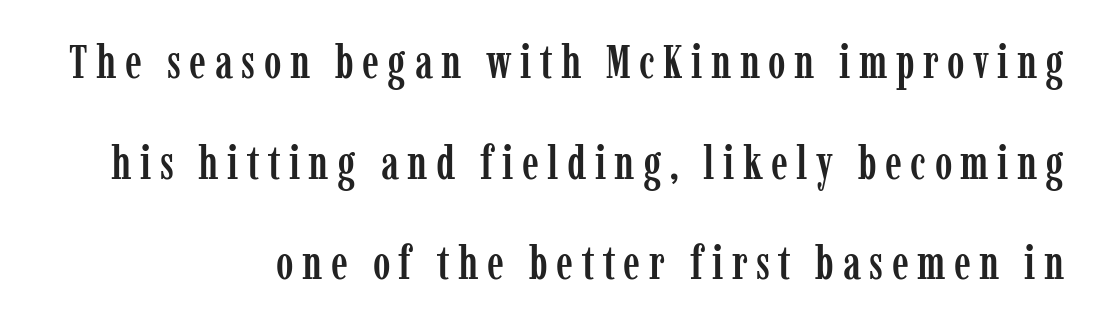
What kind of face is this? One with serifs. Vertically, the passage feels expansive, rows floating well apart. The rendering uses natural spacing where letterforms have individual widths. A bare baseline throughout the passage.
